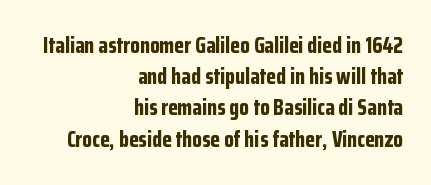
Q: Is the text bold? A: Yes.
Q: Is the text italic (slanted)? A: No, it is upright.
Q: Is the text underlined? A: No.
Q: How is the paragraph aligned? A: Right-aligned.
Q: Is the spacing between letters normal or unusually wide? A: Normal.
Q: Is the spacing between lines tight, normal or loose? A: Normal.
